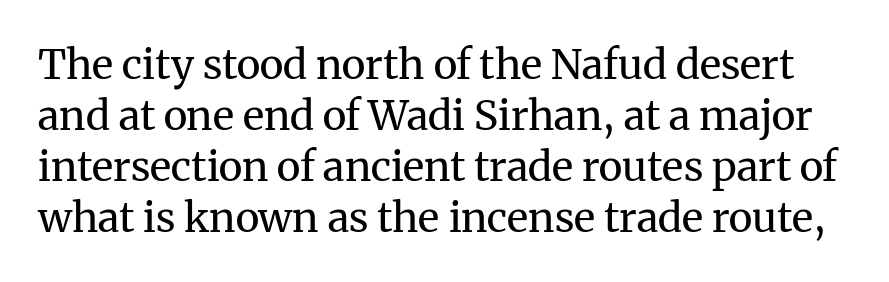
Q: Is the text bold? A: No.
Q: Is the text italic (slanted)? A: No, it is upright.
Q: Is the typeface a serif or a sans-serif typeface? A: Serif.
Q: Is the text underlined? A: No.
Q: Is the spacing between letters normal or unusually wide? A: Normal.
Q: Width (condensed, normal, or wide)? A: Normal.
Q: Stroke contrast? A: Medium.
Q: x-height? A: Medium.
Q: Monospaced? A: No.
